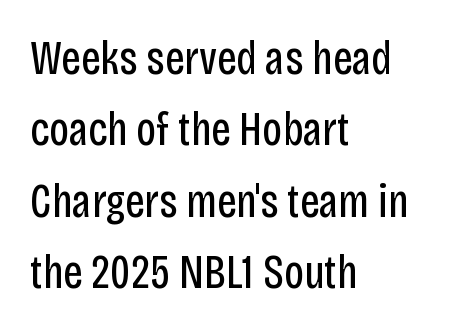
{"serif": "no", "italic": "no", "bold": "no", "weight": "regular", "width": "condensed", "stroke_contrast": "low", "x_height": "large", "monospaced": "no", "underline": "no", "align": "left", "line_spacing": "normal", "line_spacing_ratio": 1.52, "letter_spacing": "normal", "letter_spacing_em": 0.0, "glyph_px": 47}
